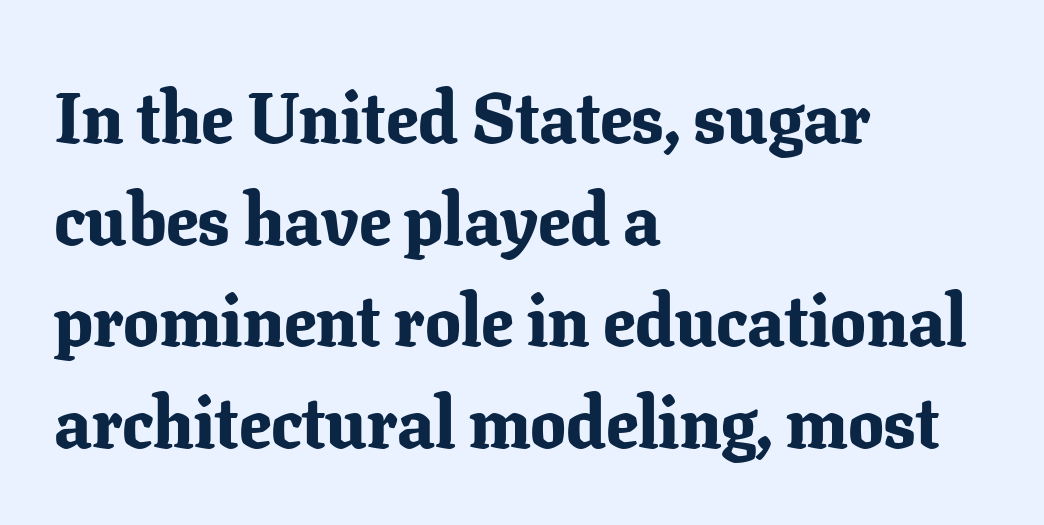
{"serif": "yes", "italic": "no", "bold": "yes", "weight": "bold", "width": "normal", "stroke_contrast": "low", "x_height": "medium", "monospaced": "no", "underline": "no", "align": "left", "line_spacing": "normal", "line_spacing_ratio": 1.43, "letter_spacing": "normal", "letter_spacing_em": 0.0, "glyph_px": 71}
